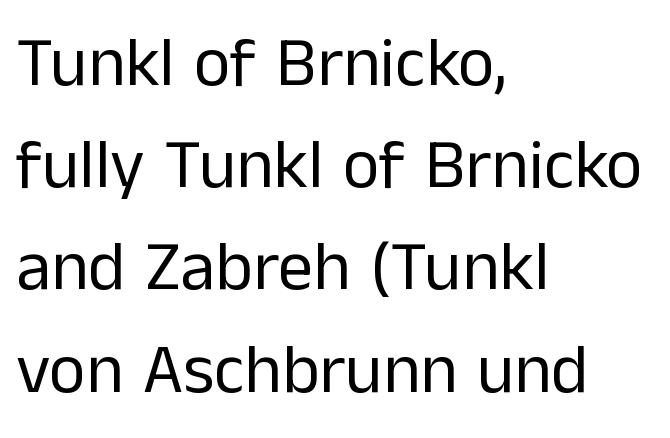
{"serif": "no", "italic": "no", "bold": "no", "weight": "regular", "width": "normal", "stroke_contrast": "low", "x_height": "medium", "monospaced": "no", "underline": "no", "align": "left", "line_spacing": "normal", "line_spacing_ratio": 1.46, "letter_spacing": "normal", "letter_spacing_em": 0.0, "glyph_px": 70}
